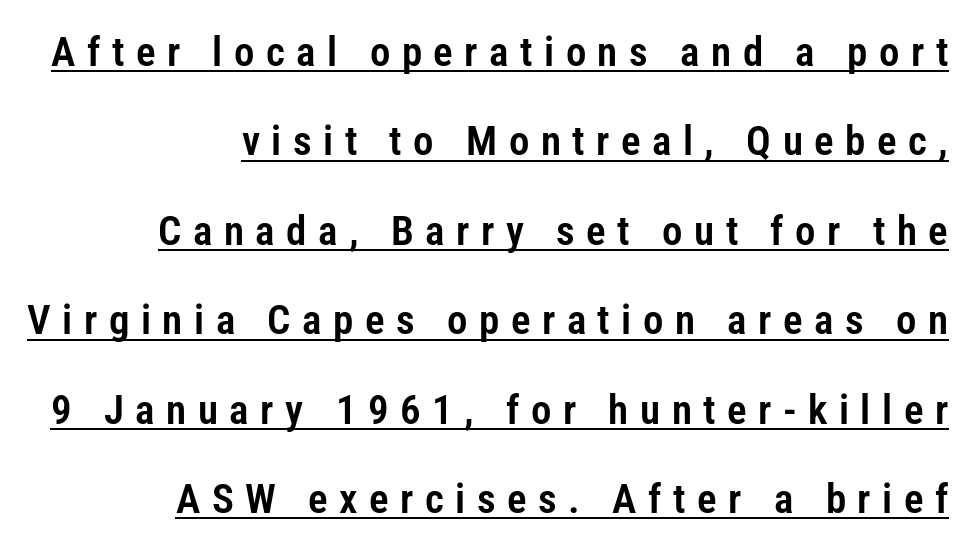
The image shows 41 px condensed sans-serif type, upright; set right-aligned, loose line spacing (2.18x), unusually wide letter spacing (+0.28 em), underlined; low stroke contrast and a medium x-height.
